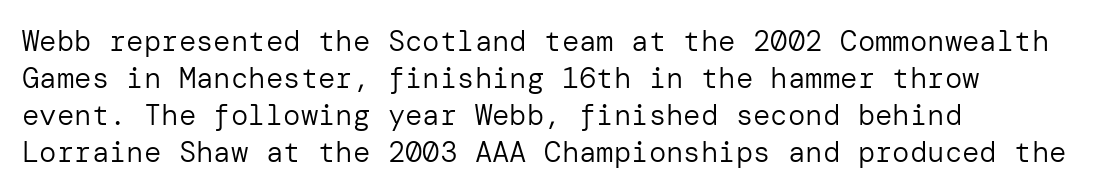
Underlining? Definitely not there. Weight class: somewhere from thin through regular. Between one letter and the next there's only the usual sliver of space. Is this a sans? Yes — the strokes have no serifs.
